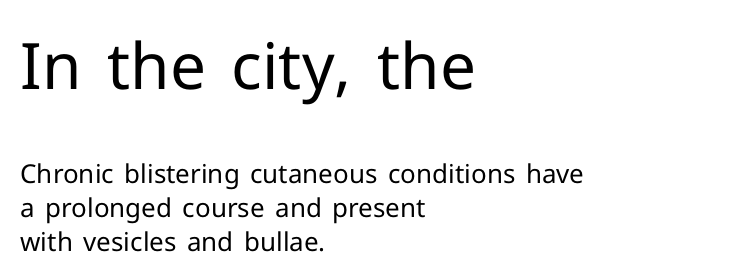
The image shows 64 px regular-weight sans-serif type, upright; set left-aligned, normal line spacing (1.31x), normal letter spacing, not underlined; the first (top) block is 2.46x larger; low stroke contrast and a medium x-height.
